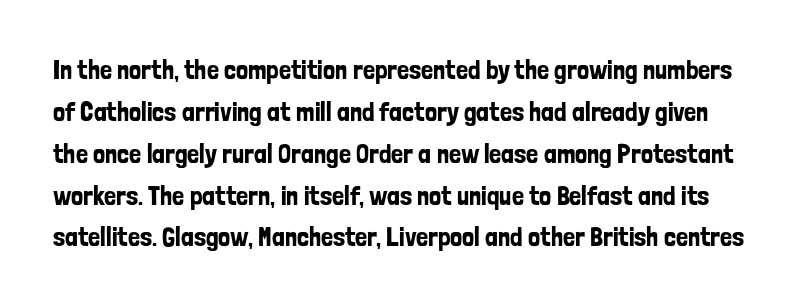
{"italic": "no", "underline": "no", "line_spacing": "normal", "line_spacing_ratio": 1.55, "letter_spacing": "normal", "letter_spacing_em": 0.0, "glyph_px": 27}
